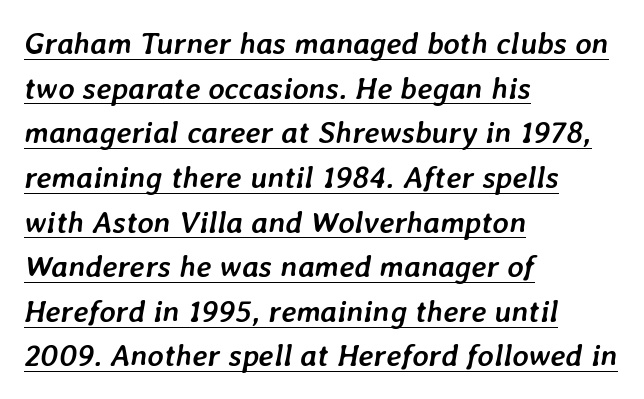
Quick note: underline on. Quick note: italic. Left-aligned paragraph, ragged on the right. Here the designer chose a conventional face with non-uniform glyph widths.
